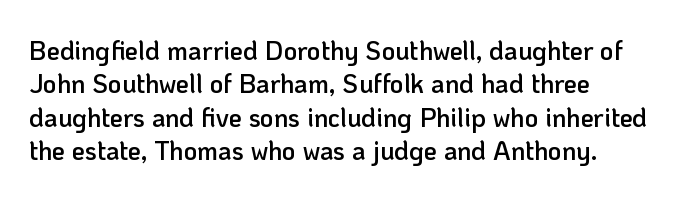
The line texture is even and compact thanks to regular tracking. Tall strokes in this sample are plumb rather than angled. The paragraph shown leans on its left margin. The strip under each line holds only bare page.
